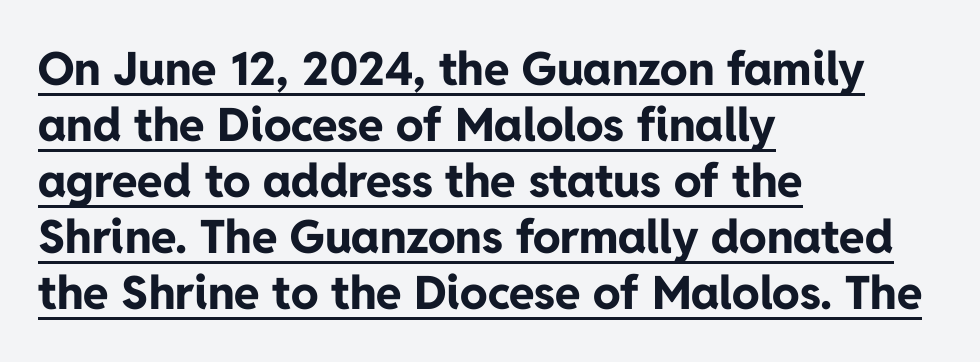
This sample uses an upright cut, with every glyph sitting square on the baseline. A typesetter would call this zero additional tracking. The sample has been set heavy, in full bold. Caption: lettering with a line underneath. Letterform terminals end flat and unadorned throughout the passage. The passage shown is typed in a proportional face where columns would drift.
